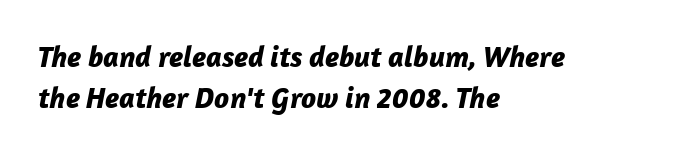
{"italic": "yes", "lean": "right", "slant_degrees": 12, "bold": "yes", "weight": "bold", "width": "normal", "stroke_contrast": "low", "x_height": "medium", "monospaced": "no", "underline": "no", "align": "left", "line_spacing": "normal", "line_spacing_ratio": 1.38, "letter_spacing": "normal", "letter_spacing_em": 0.0, "glyph_px": 30}
